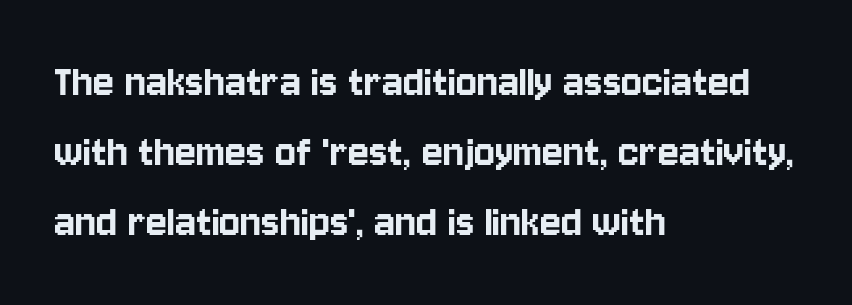
The image shows 49 px condensed sans-serif type, upright; set left-aligned, normal line spacing (1.43x), normal letter spacing, not underlined; low stroke contrast and a large x-height.
